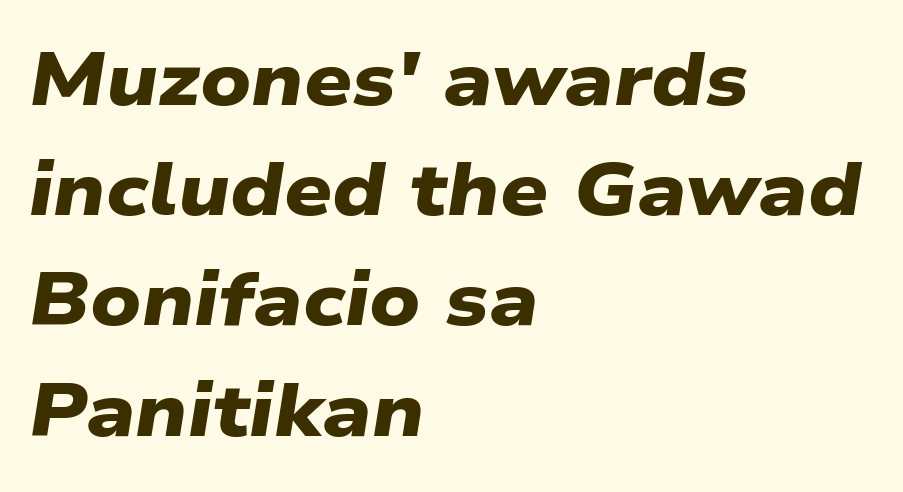
A bare baseline throughout the passage. If you measured baseline to baseline, you'd find a middling distance. The font family rendered here belongs to the sans-serif group. Letter spacing: default. Here the designer chose a conventional face with non-uniform glyph widths.
